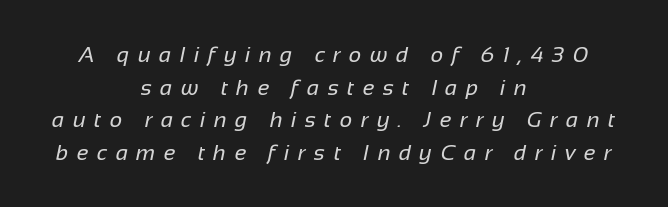
{"bold": "no", "underline": "no", "align": "center", "line_spacing": "normal", "line_spacing_ratio": 1.48, "letter_spacing": "wide", "letter_spacing_em": 0.38, "glyph_px": 22}
